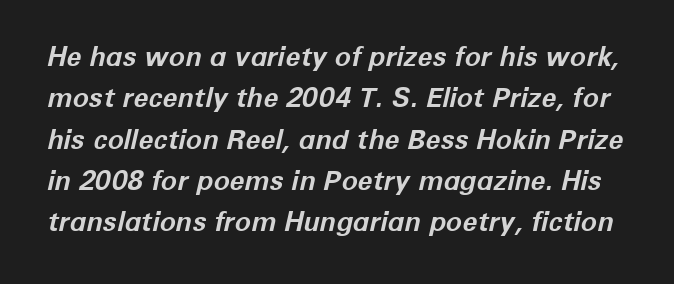
Q: Is the text bold? A: Yes.
Q: Is the text italic (slanted)? A: Yes, it leans right by about 12 degrees.
Q: Is the text underlined? A: No.
Q: Is the spacing between letters normal or unusually wide? A: Normal.
Q: Is the spacing between lines tight, normal or loose? A: Normal.
